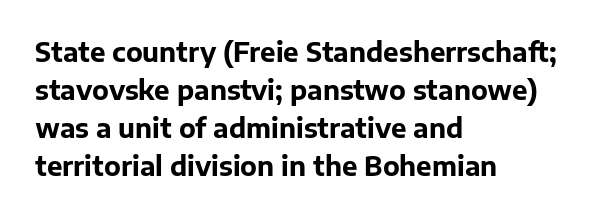
The image shows 26 px bold type, upright; set left-aligned, normal line spacing (1.46x), normal letter spacing, not underlined.
